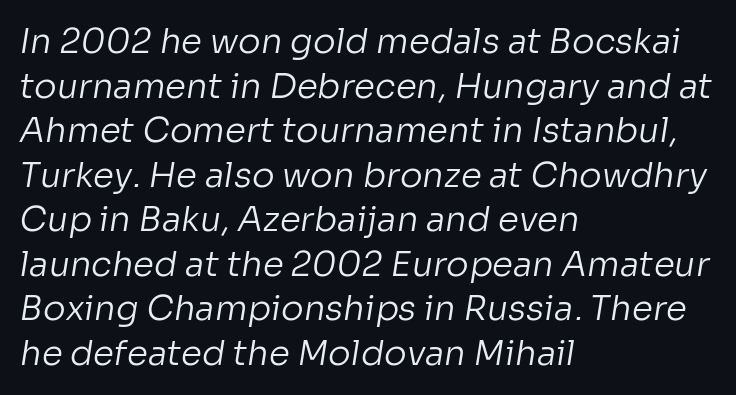
{"serif": "no", "bold": "no", "weight": "regular", "width": "normal", "stroke_contrast": "low", "x_height": "medium", "monospaced": "no", "underline": "no", "align": "left", "line_spacing": "normal", "line_spacing_ratio": 1.31, "letter_spacing": "normal", "letter_spacing_em": 0.0, "glyph_px": 34}
